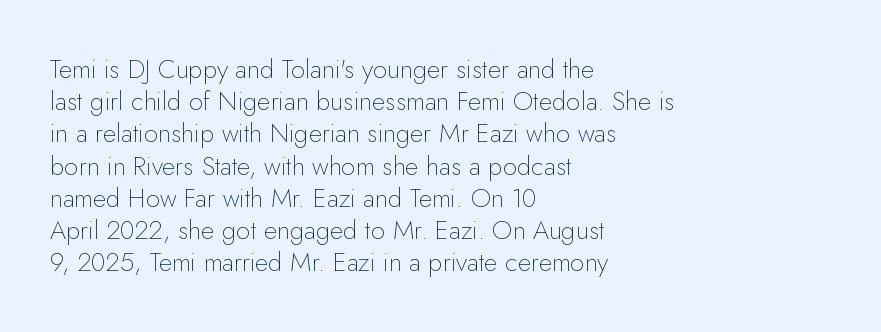
Q: Is the text bold? A: No.
Q: Is the text italic (slanted)? A: No, it is upright.
Q: Is the text underlined? A: No.
Q: How is the paragraph aligned? A: Left-aligned.
Q: Is the spacing between letters normal or unusually wide? A: Normal.
